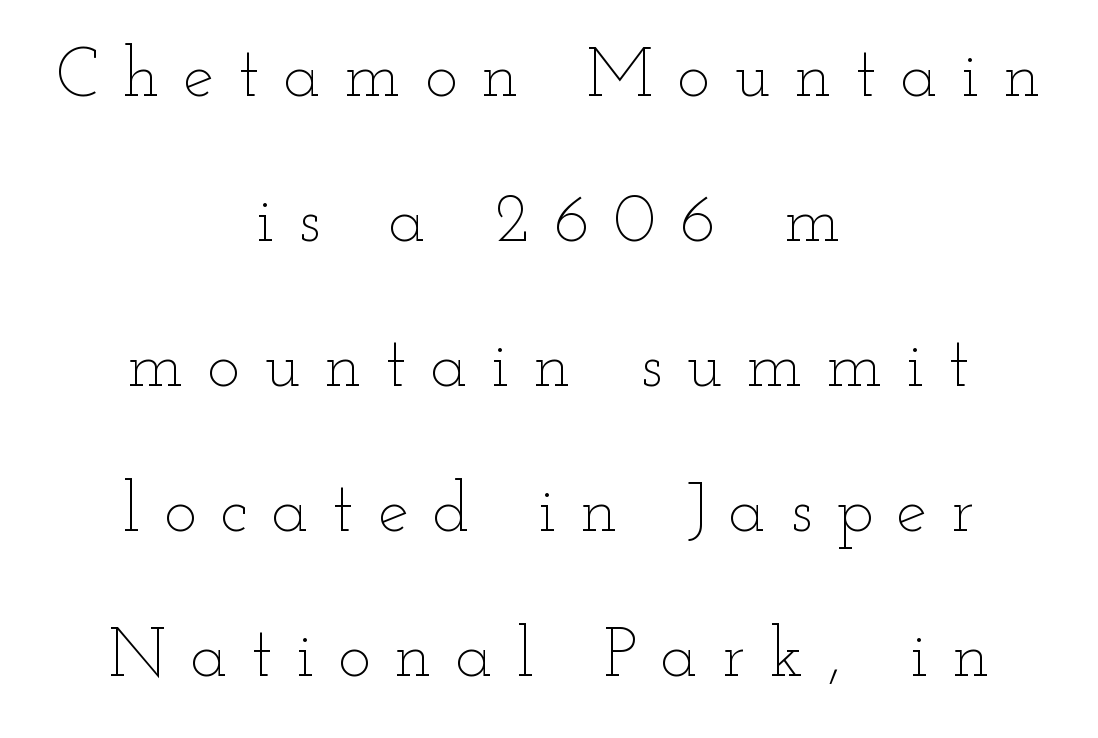
Q: Is the text bold? A: No.
Q: Is the text italic (slanted)? A: No, it is upright.
Q: Is the text underlined? A: No.
Q: How is the paragraph aligned? A: Centered.
Q: Is the spacing between letters normal or unusually wide? A: Unusually wide.
Q: Is the spacing between lines tight, normal or loose? A: Loose.
Q: Width (condensed, normal, or wide)? A: Wide.
Q: Stroke contrast? A: Low.
Q: x-height? A: Small.
Q: Monospaced? A: No.
